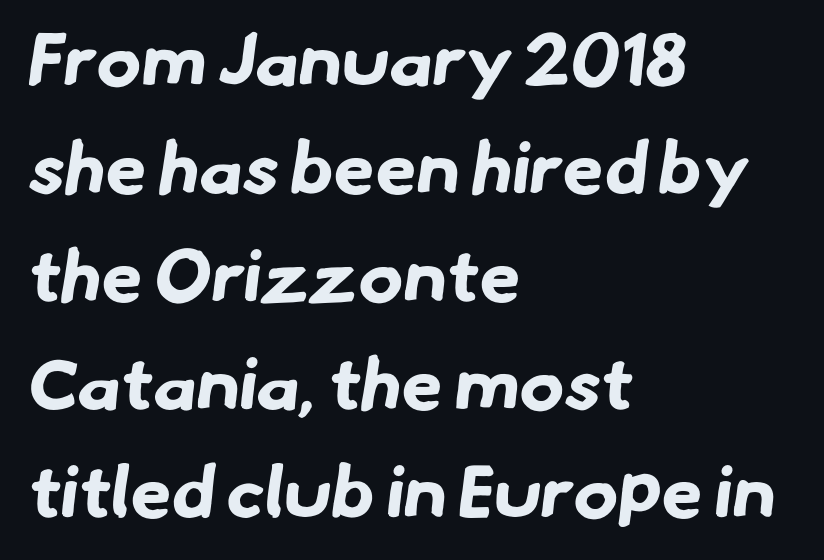
Q: Is the text bold? A: Yes.
Q: Is the typeface a serif or a sans-serif typeface? A: Sans-serif.
Q: Is the text underlined? A: No.
Q: How is the paragraph aligned? A: Left-aligned.
Q: Is the spacing between letters normal or unusually wide? A: Normal.
Q: Is the spacing between lines tight, normal or loose? A: Normal.
Q: Width (condensed, normal, or wide)? A: Normal.
Q: Stroke contrast? A: Low.
Q: x-height? A: Small.
Q: Monospaced? A: No.
